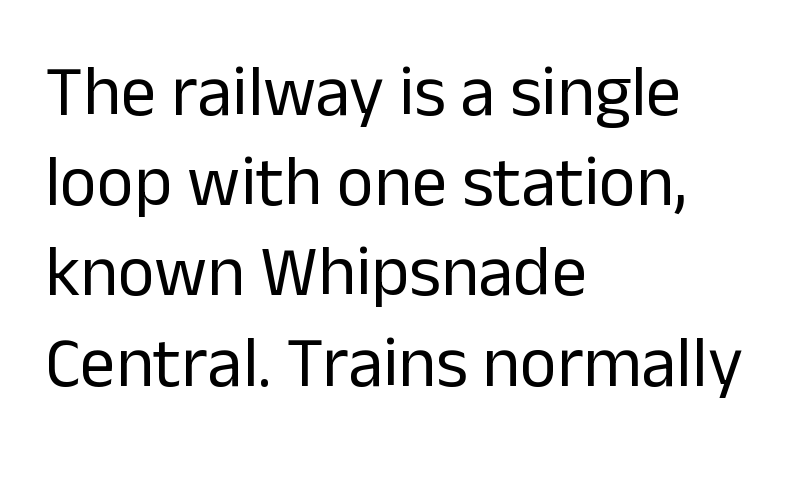
Q: Is the text bold? A: No.
Q: Is the text italic (slanted)? A: No, it is upright.
Q: Is the typeface a serif or a sans-serif typeface? A: Sans-serif.
Q: Is the text underlined? A: No.
Q: How is the paragraph aligned? A: Left-aligned.
Q: Is the spacing between letters normal or unusually wide? A: Normal.
Q: Is the spacing between lines tight, normal or loose? A: Normal.
Q: Width (condensed, normal, or wide)? A: Normal.
Q: Stroke contrast? A: Low.
Q: x-height? A: Medium.
Q: Monospaced? A: No.
